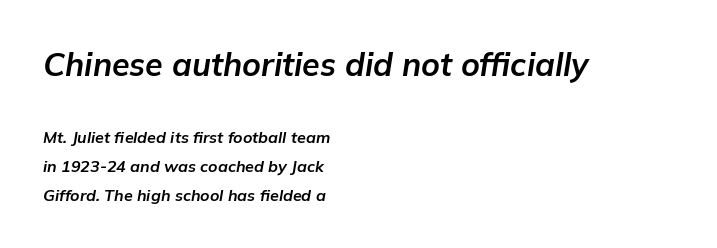
Q: Is the text bold? A: Yes.
Q: Is the text italic (slanted)? A: Yes, it leans right by about 9 degrees.
Q: Is the text underlined? A: No.
Q: How is the paragraph aligned? A: Left-aligned.
Q: Is the spacing between letters normal or unusually wide? A: Normal.
Q: Which block of text is set in a larger size, the first (top) or the second (bottom)? A: The first (top) one.
Q: Width (condensed, normal, or wide)? A: Normal.
Q: Stroke contrast? A: Low.
Q: x-height? A: Medium.
Q: Monospaced? A: No.
